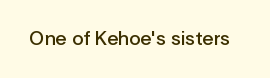
{"italic": "no", "bold": "semi", "underline": "no", "letter_spacing": "normal", "letter_spacing_em": 0.0, "glyph_px": 20}
